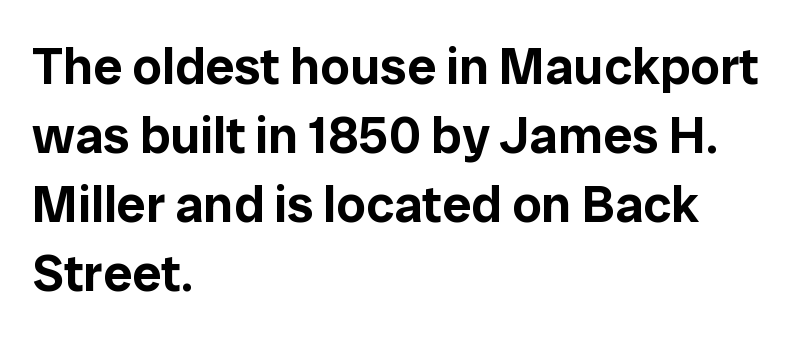
Q: Is the text italic (slanted)? A: No, it is upright.
Q: Is the typeface a serif or a sans-serif typeface? A: Sans-serif.
Q: Is the text underlined? A: No.
Q: How is the paragraph aligned? A: Left-aligned.
Q: Is the spacing between letters normal or unusually wide? A: Normal.
Q: Is the spacing between lines tight, normal or loose? A: Normal.
Q: Width (condensed, normal, or wide)? A: Normal.
Q: Stroke contrast? A: Low.
Q: x-height? A: Medium.
Q: Monospaced? A: No.
